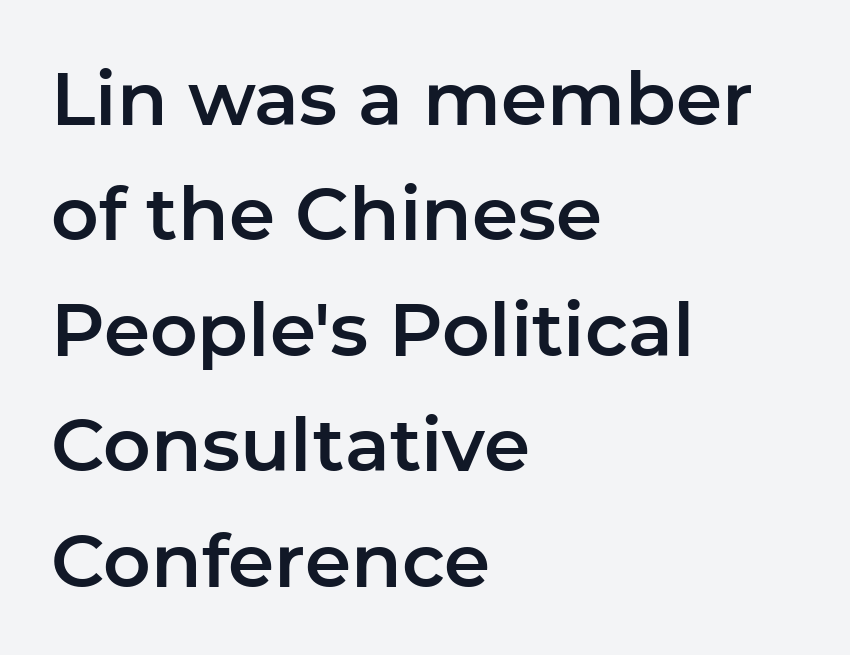
The image shows 74 px sans-serif type, upright; set left-aligned, normal line spacing (1.56x), normal letter spacing, not underlined; low stroke contrast and a medium x-height.
